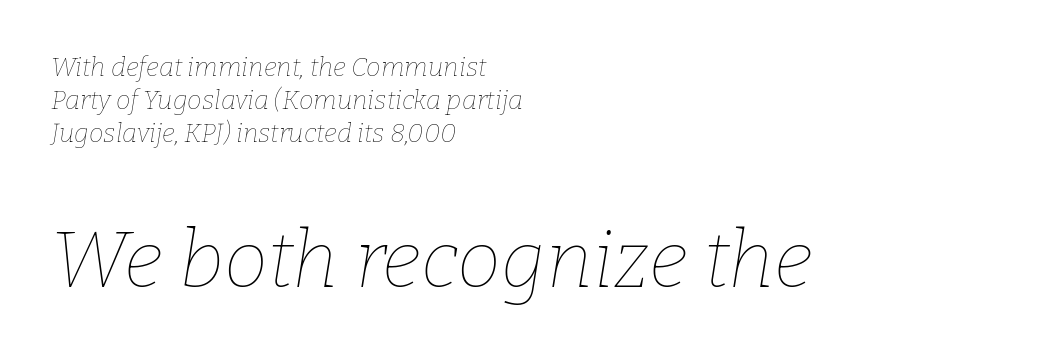
Q: Is the text bold? A: No.
Q: Is the text italic (slanted)? A: Yes, it leans right by about 9 degrees.
Q: Is the text underlined? A: No.
Q: How is the paragraph aligned? A: Left-aligned.
Q: Is the spacing between letters normal or unusually wide? A: Normal.
Q: Is the spacing between lines tight, normal or loose? A: Normal.
Q: Which block of text is set in a larger size, the first (top) or the second (bottom)? A: The second (bottom) one.
Q: Width (condensed, normal, or wide)? A: Normal.
Q: Stroke contrast? A: Low.
Q: x-height? A: Medium.
Q: Monospaced? A: No.
